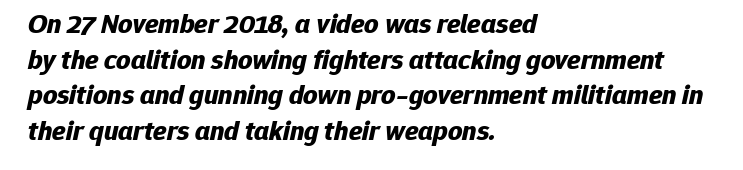
The image shows 28 px bold type, italic (leaning right); set left-aligned, normal line spacing (1.27x), normal letter spacing, not underlined; low stroke contrast and a medium x-height.
